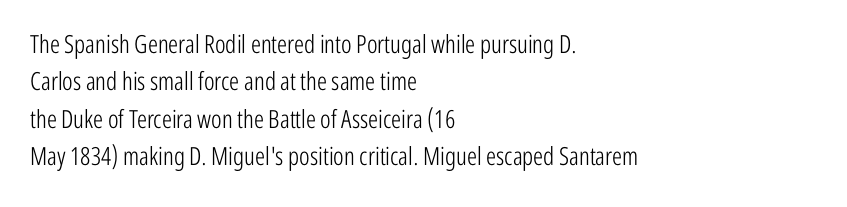
In CSS terms this would be text-align: left. Descenders are the only things crossing below the line. One glance says typical: line gaps are just what's usual. This is the regular roman posture of the typeface.
